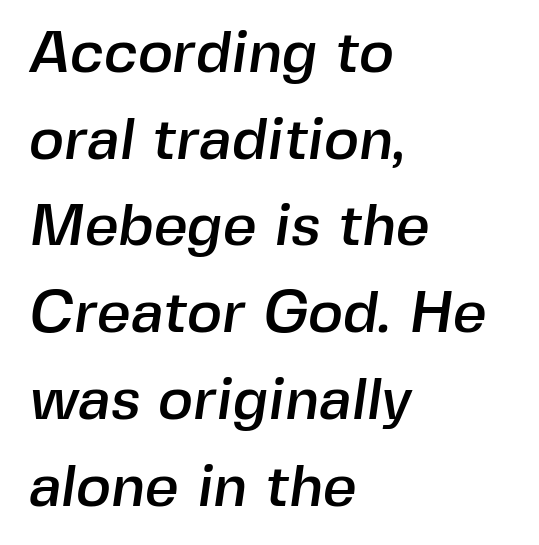
The image shows 59 px sans-serif type; set left-aligned, normal line spacing (1.47x), normal letter spacing, not underlined; a medium x-height.
